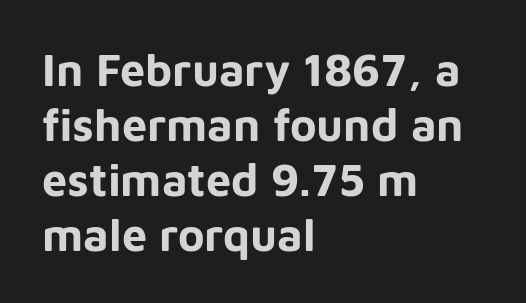
The compositor pushed each line to the left boundary. Underline: absent. Is this a sans? Yes — the strokes have no serifs. Standard letterfit; no display-style spreading of the glyphs.
